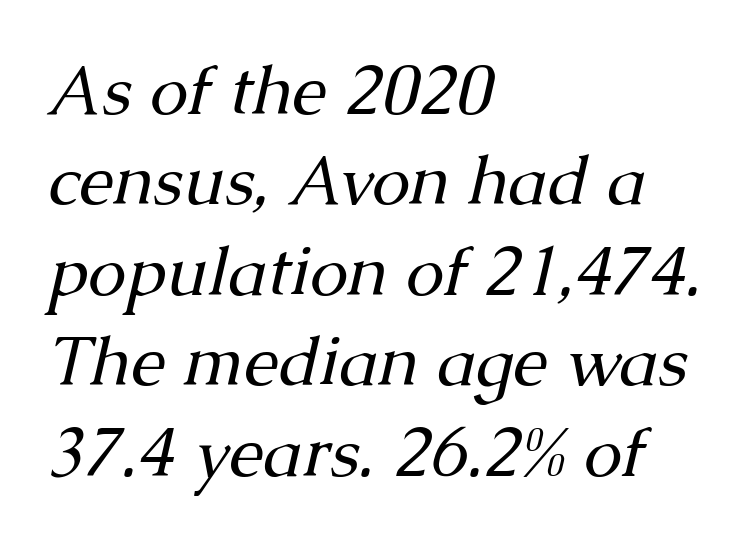
Q: Is the text bold? A: No.
Q: Is the text italic (slanted)? A: Yes, it leans right by about 13 degrees.
Q: Is the typeface a serif or a sans-serif typeface? A: Serif.
Q: Is the text underlined? A: No.
Q: How is the paragraph aligned? A: Left-aligned.
Q: Is the spacing between letters normal or unusually wide? A: Normal.
Q: Is the spacing between lines tight, normal or loose? A: Normal.
Q: Width (condensed, normal, or wide)? A: Normal.
Q: Stroke contrast? A: Medium.
Q: x-height? A: Medium.
Q: Monospaced? A: No.
